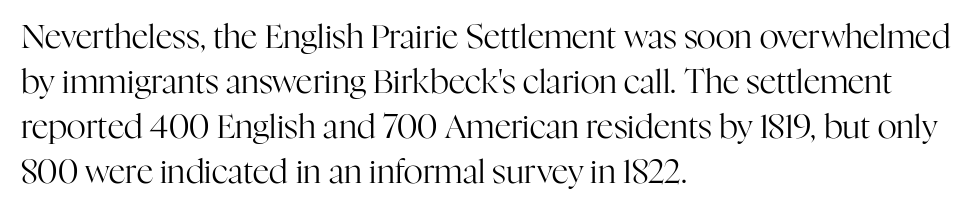
{"serif": "yes", "italic": "no", "bold": "no", "weight": "regular", "width": "normal", "stroke_contrast": "high", "x_height": "medium", "monospaced": "no", "underline": "no", "align": "left", "line_spacing": "normal", "line_spacing_ratio": 1.36, "letter_spacing": "normal", "letter_spacing_em": 0.0, "glyph_px": 33}
